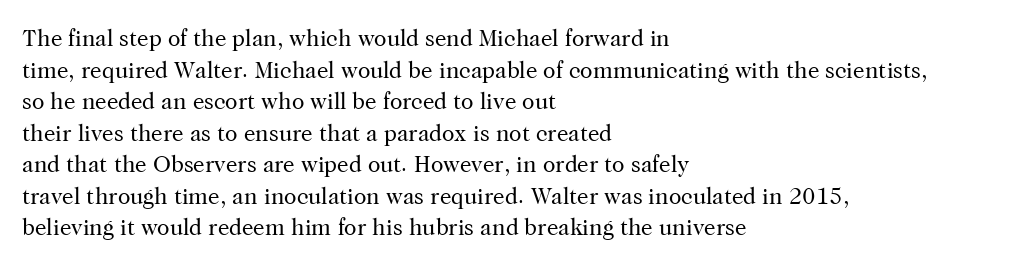
The image shows 23 px text type, upright; set left-aligned, normal line spacing (1.37x), normal letter spacing, not underlined.
